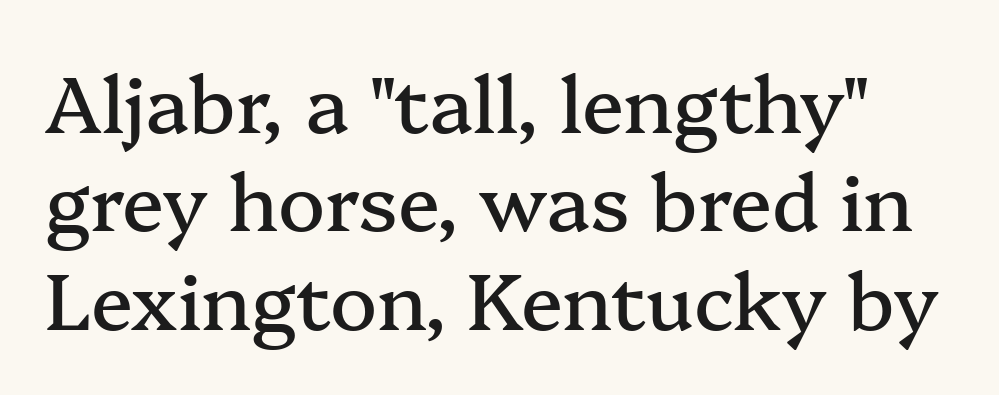
{"serif": "yes", "italic": "no", "width": "normal", "stroke_contrast": "medium", "x_height": "medium", "monospaced": "no", "underline": "no", "line_spacing": "normal", "line_spacing_ratio": 1.26, "letter_spacing": "normal", "letter_spacing_em": 0.0, "glyph_px": 78}
